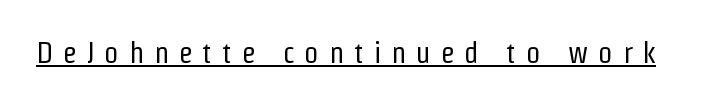
{"serif": "no", "italic": "no", "bold": "no", "weight": "regular", "width": "condensed", "stroke_contrast": "low", "x_height": "medium", "monospaced": "no", "underline": "yes", "letter_spacing": "wide", "letter_spacing_em": 0.34, "glyph_px": 29}
